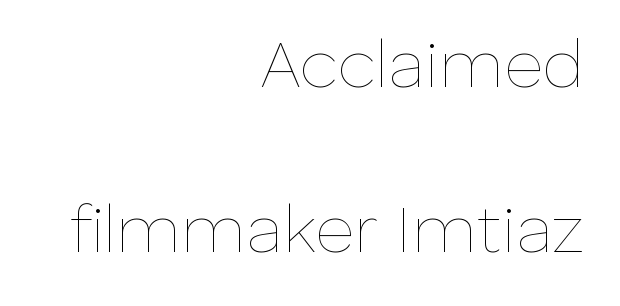
The image shows 67 px thin type, upright; set right-aligned, loose line spacing (2.47x), normal letter spacing, not underlined; low stroke contrast and a medium x-height.
